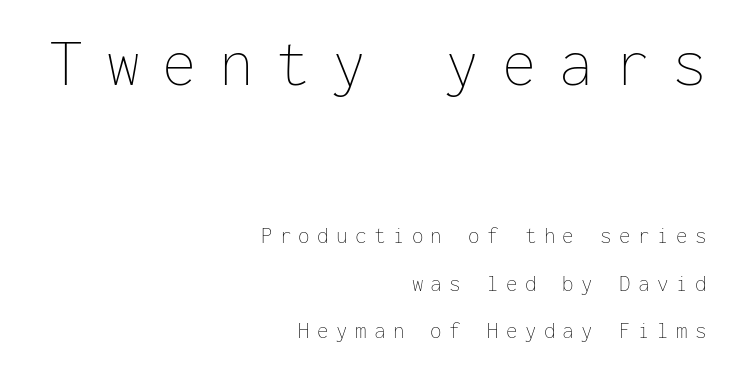
Q: Is the text bold? A: No.
Q: Is the text italic (slanted)? A: No, it is upright.
Q: Is the text underlined? A: No.
Q: How is the paragraph aligned? A: Right-aligned.
Q: Is the spacing between letters normal or unusually wide? A: Unusually wide.
Q: Is the spacing between lines tight, normal or loose? A: Loose.
Q: Which block of text is set in a larger size, the first (top) or the second (bottom)? A: The first (top) one.
Q: Width (condensed, normal, or wide)? A: Normal.
Q: Stroke contrast? A: Low.
Q: x-height? A: Medium.
Q: Monospaced? A: Yes.
